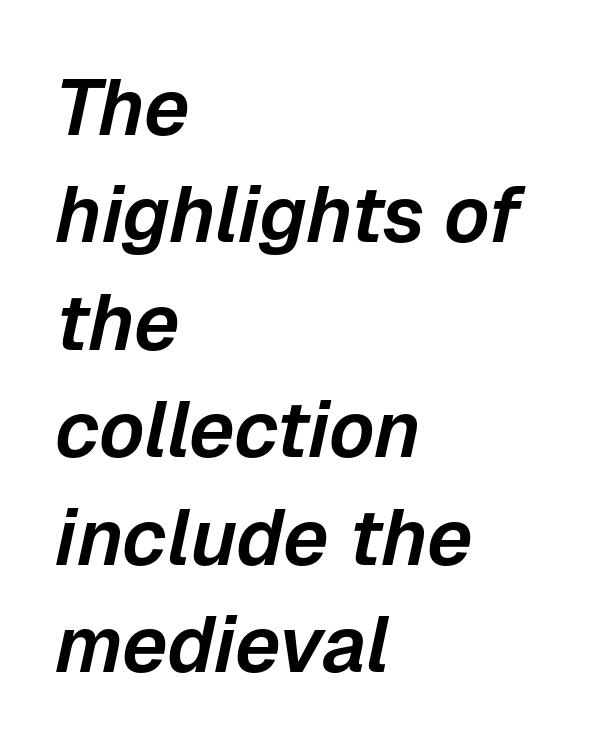
This sample uses plain, unmodified letter spacing. One-word summary of the alignment: left. Emphasis-style slanted type is in use. Spacing verdict: proportional, widths tailored to each character. Honestly, there is no underline to notice here at all. Whoever set this chose a conventional vertical rhythm.
